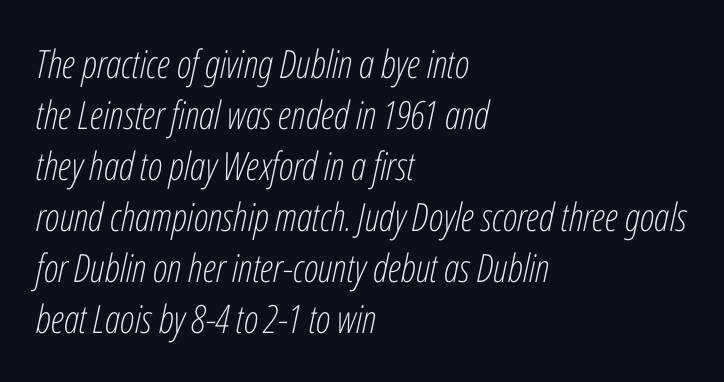
Descenders hang freely into open space. Summary of vertical rhythm: regular, with standard interline spacing. Each stroke keeps to a modest, everyday thickness or less. The paragraph shown leans on its left margin. Italic: yes, the glyphs are oblique.
